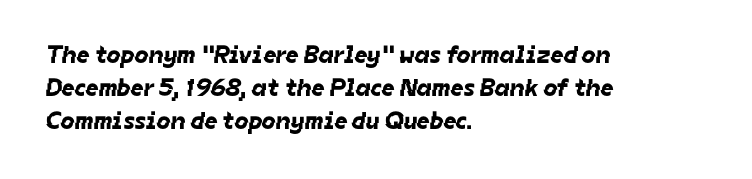
The image shows 25 px text type; set left-aligned, normal line spacing (1.32x), normal letter spacing, not underlined.
